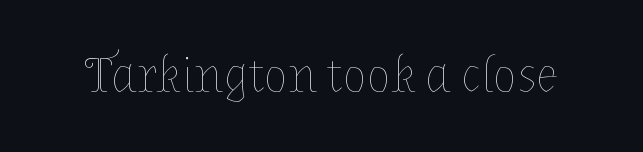
{"italic": "no", "bold": "no", "weight": "thin", "width": "normal", "stroke_contrast": "low", "x_height": "medium", "monospaced": "no", "underline": "no", "letter_spacing": "normal", "letter_spacing_em": 0.0, "glyph_px": 50}
